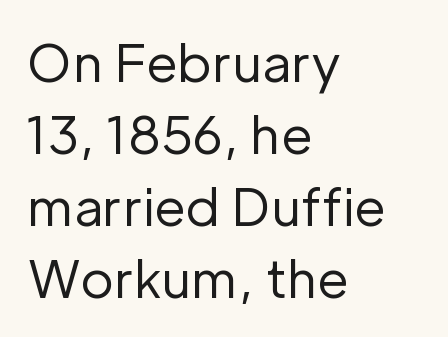
Q: Is the text bold? A: No.
Q: Is the text italic (slanted)? A: No, it is upright.
Q: Is the typeface a serif or a sans-serif typeface? A: Sans-serif.
Q: Is the text underlined? A: No.
Q: How is the paragraph aligned? A: Left-aligned.
Q: Is the spacing between letters normal or unusually wide? A: Normal.
Q: Is the spacing between lines tight, normal or loose? A: Normal.
Q: Width (condensed, normal, or wide)? A: Normal.
Q: Stroke contrast? A: Low.
Q: x-height? A: Medium.
Q: Monospaced? A: No.
